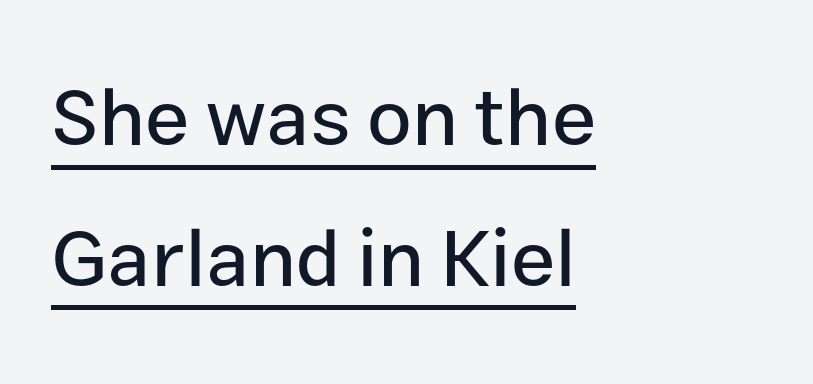
The image shows 80 px sans-serif type, upright; set left-aligned, line spacing 1.76x, normal letter spacing, underlined; low stroke contrast and a medium x-height.
